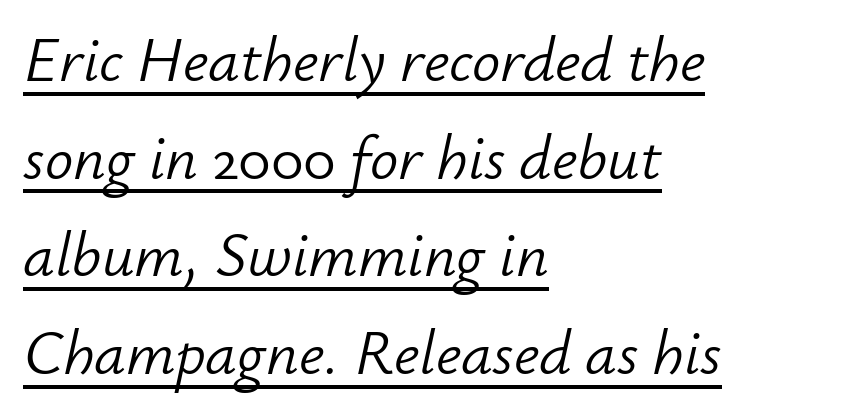
{"italic": "yes", "lean": "right", "slant_degrees": 12, "bold": "no", "weight": "light", "width": "normal", "stroke_contrast": "low", "x_height": "small", "monospaced": "no", "underline": "yes", "align": "left", "line_spacing": "normal", "line_spacing_ratio": 1.55, "letter_spacing": "normal", "letter_spacing_em": 0.0, "glyph_px": 63}
